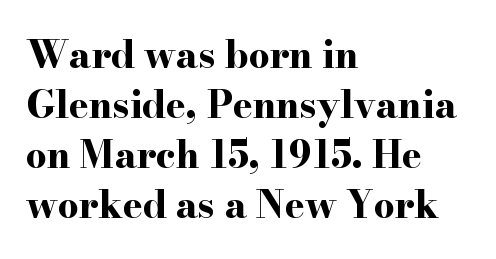
{"serif": "yes", "italic": "no", "bold": "yes", "weight": "bold", "width": "wide", "stroke_contrast": "high", "x_height": "small", "monospaced": "no", "underline": "no", "align": "left", "line_spacing": "normal", "line_spacing_ratio": 1.35, "letter_spacing": "normal", "letter_spacing_em": 0.0, "glyph_px": 37}
